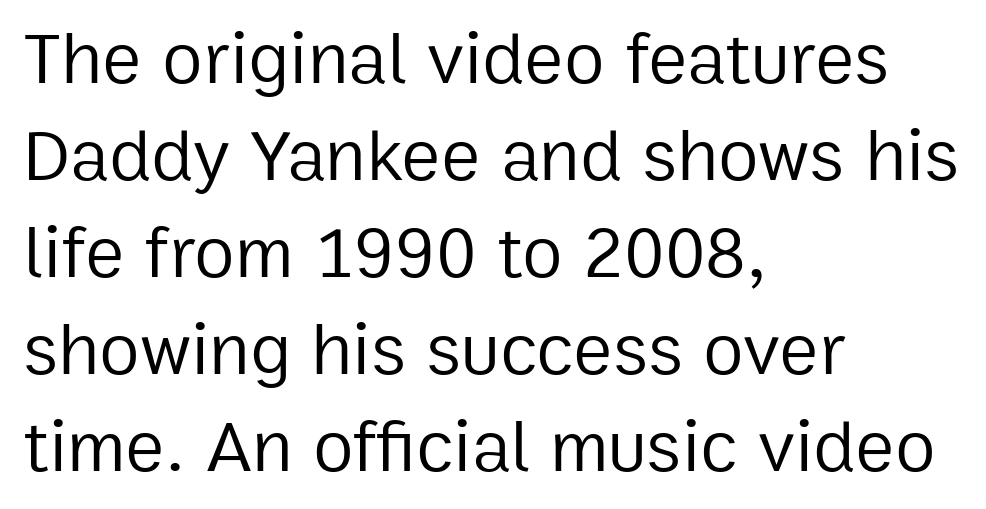
The image shows 74 px regular-weight sans-serif type, upright; set left-aligned, normal line spacing (1.31x), normal letter spacing, not underlined; low stroke contrast and a medium x-height.
